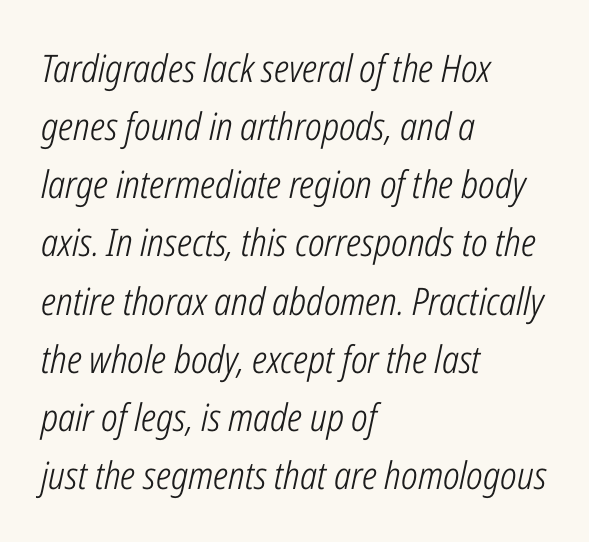
The image shows 38 px light, condensed type, italic (leaning right); set left-aligned, normal line spacing (1.53x), normal letter spacing, not underlined; low stroke contrast and a medium x-height.
